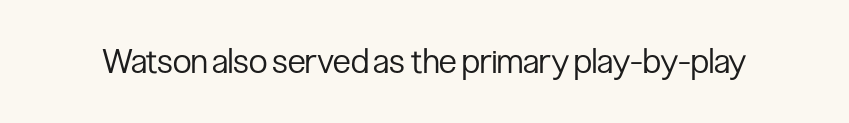
The image shows 34 px regular-weight, condensed sans-serif type, upright; set normal letter spacing, not underlined; low stroke contrast and a medium x-height.
